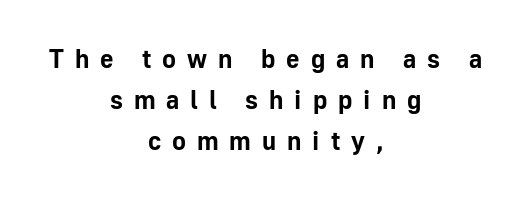
Horizontally, the lines are justified to the midpoint only. Spacing between characters has been opened up far beyond the box default. A roman cut, with each character standing at attention. Only glyphs here, with clear space below each row. Notice how thick the strokes are: this is what a full bold looks like.
